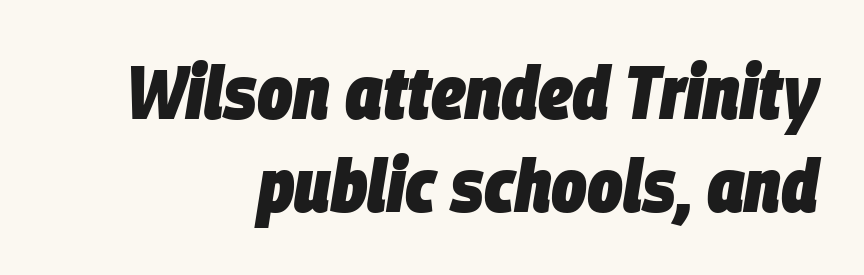
{"italic": "yes", "lean": "right", "slant_degrees": 9, "bold": "yes", "weight": "heavy", "width": "condensed", "stroke_contrast": "low", "x_height": "large", "monospaced": "no", "underline": "no", "align": "right", "line_spacing_ratio": 1.24, "letter_spacing": "normal", "letter_spacing_em": 0.0, "glyph_px": 75}
